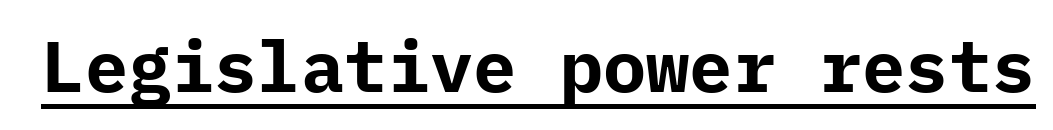
These lines carry a lot of weight — the face is fully bold. The tracking reads as untouched default to a designer's eye. The letters stand straight up with perfectly vertical stems. This rendering features underlined lettering. The face used here is a sans, in the tradition of grotesques and geometrics.
